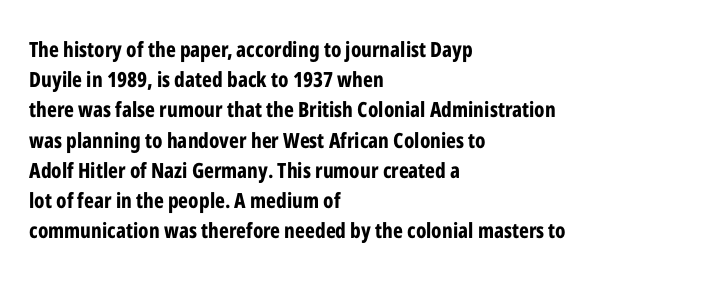
Emphasis by weight is at full strength: bold. Compared with typical body copy, the letter spacing here is the same. The passage shown is not underscored anywhere. Each new line begins a customary step beneath the previous one.
